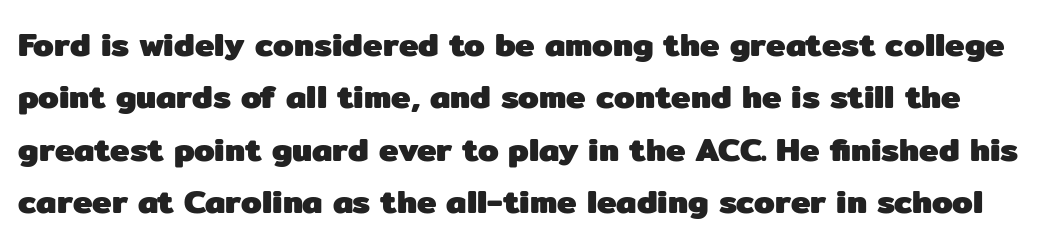
{"serif": "no", "italic": "no", "bold": "yes", "weight": "heavy", "width": "normal", "stroke_contrast": "low", "x_height": "medium", "monospaced": "no", "underline": "no", "line_spacing": "normal", "line_spacing_ratio": 1.59, "letter_spacing": "normal", "letter_spacing_em": 0.0, "glyph_px": 33}
